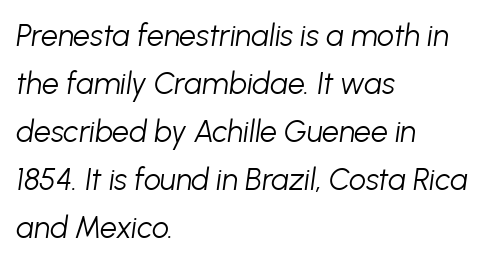
{"italic": "yes", "lean": "right", "slant_degrees": 8, "bold": "no", "weight": "light", "width": "normal", "stroke_contrast": "low", "x_height": "medium", "monospaced": "no", "underline": "no", "align": "left", "line_spacing": "normal", "line_spacing_ratio": 1.6, "letter_spacing": "normal", "letter_spacing_em": 0.0, "glyph_px": 30}
